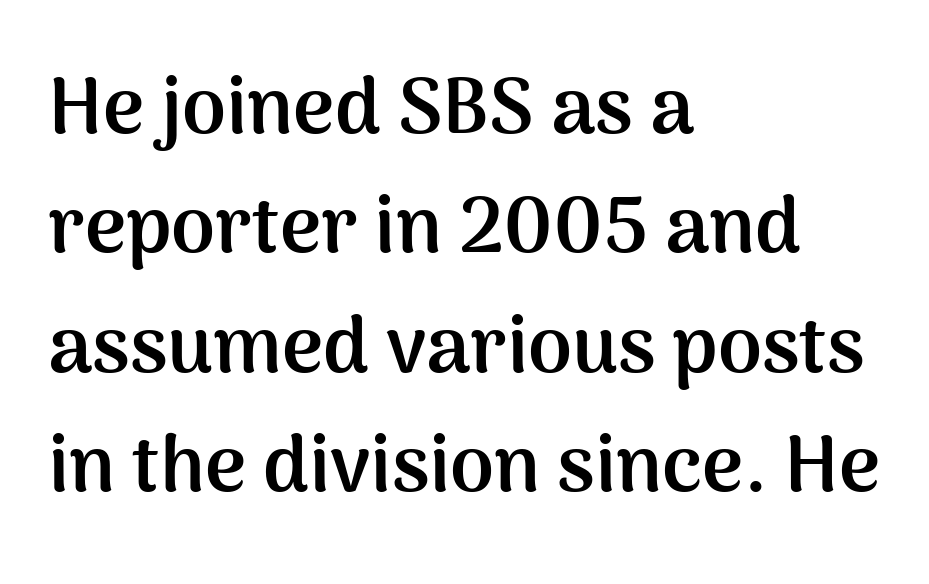
The image shows 79 px semibold sans-serif type, upright; set left-aligned, normal line spacing (1.51x), normal letter spacing, not underlined; medium stroke contrast and a medium x-height.
